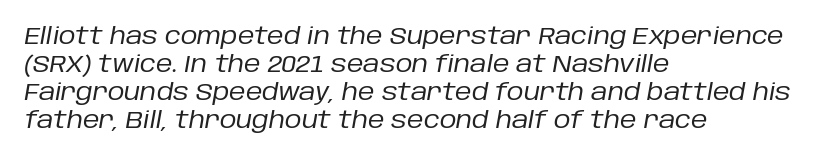
{"italic": "yes", "lean": "right", "slant_degrees": 10, "bold": "no", "underline": "no", "align": "left", "line_spacing_ratio": 1.22, "letter_spacing": "normal", "letter_spacing_em": 0.0, "glyph_px": 23}
